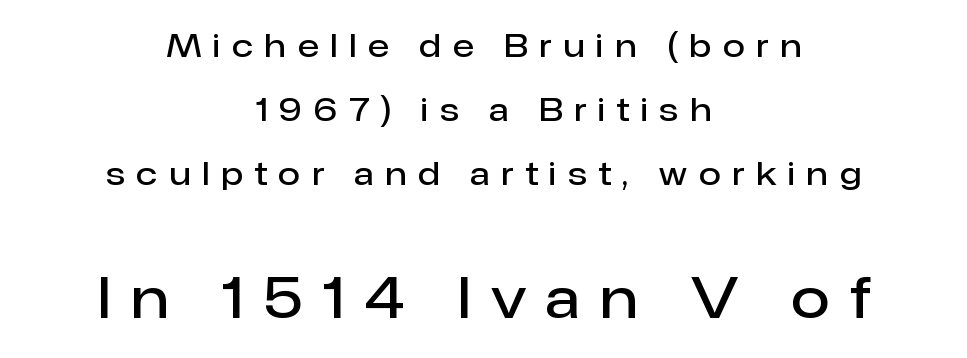
Q: Is the text bold? A: Semi-bold.
Q: Is the text italic (slanted)? A: No, it is upright.
Q: Is the typeface a serif or a sans-serif typeface? A: Sans-serif.
Q: Is the text underlined? A: No.
Q: How is the paragraph aligned? A: Centered.
Q: Is the spacing between letters normal or unusually wide? A: Unusually wide.
Q: Is the spacing between lines tight, normal or loose? A: Loose.
Q: Which block of text is set in a larger size, the first (top) or the second (bottom)? A: The second (bottom) one.
Q: Width (condensed, normal, or wide)? A: Normal.
Q: Stroke contrast? A: Low.
Q: x-height? A: Medium.
Q: Monospaced? A: No.
